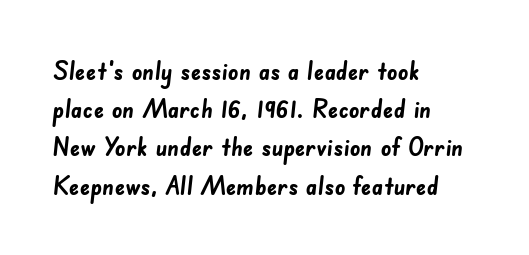
Q: Is the text bold? A: Yes.
Q: Is the text underlined? A: No.
Q: How is the paragraph aligned? A: Left-aligned.
Q: Is the spacing between letters normal or unusually wide? A: Normal.
Q: Is the spacing between lines tight, normal or loose? A: Normal.
